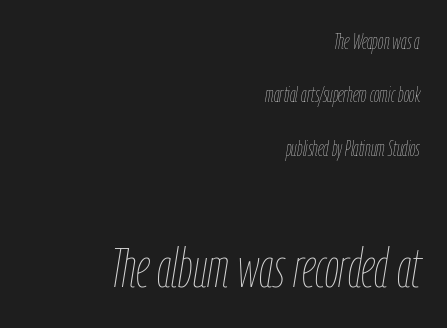
The image shows 56 px thin, condensed type, italic (leaning right); set right-aligned, loose line spacing (2.43x), normal letter spacing, not underlined; the second (bottom) block is 2.55x larger; low stroke contrast and a medium x-height.
